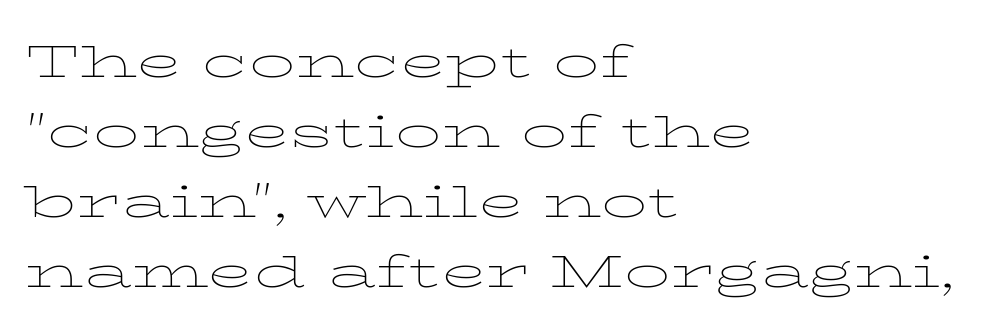
Q: Is the text bold? A: No.
Q: Is the text italic (slanted)? A: No, it is upright.
Q: Is the typeface a serif or a sans-serif typeface? A: Serif.
Q: Is the text underlined? A: No.
Q: How is the paragraph aligned? A: Left-aligned.
Q: Is the spacing between letters normal or unusually wide? A: Normal.
Q: Is the spacing between lines tight, normal or loose? A: Normal.
Q: Width (condensed, normal, or wide)? A: Wide.
Q: Stroke contrast? A: Low.
Q: x-height? A: Medium.
Q: Monospaced? A: No.
